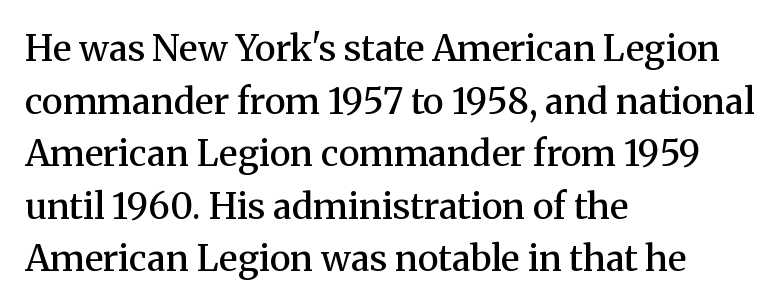
Q: Is the text bold? A: Semi-bold.
Q: Is the text italic (slanted)? A: No, it is upright.
Q: Is the typeface a serif or a sans-serif typeface? A: Serif.
Q: Is the text underlined? A: No.
Q: How is the paragraph aligned? A: Left-aligned.
Q: Is the spacing between letters normal or unusually wide? A: Normal.
Q: Is the spacing between lines tight, normal or loose? A: Normal.
Q: Width (condensed, normal, or wide)? A: Normal.
Q: Stroke contrast? A: Medium.
Q: x-height? A: Medium.
Q: Monospaced? A: No.
